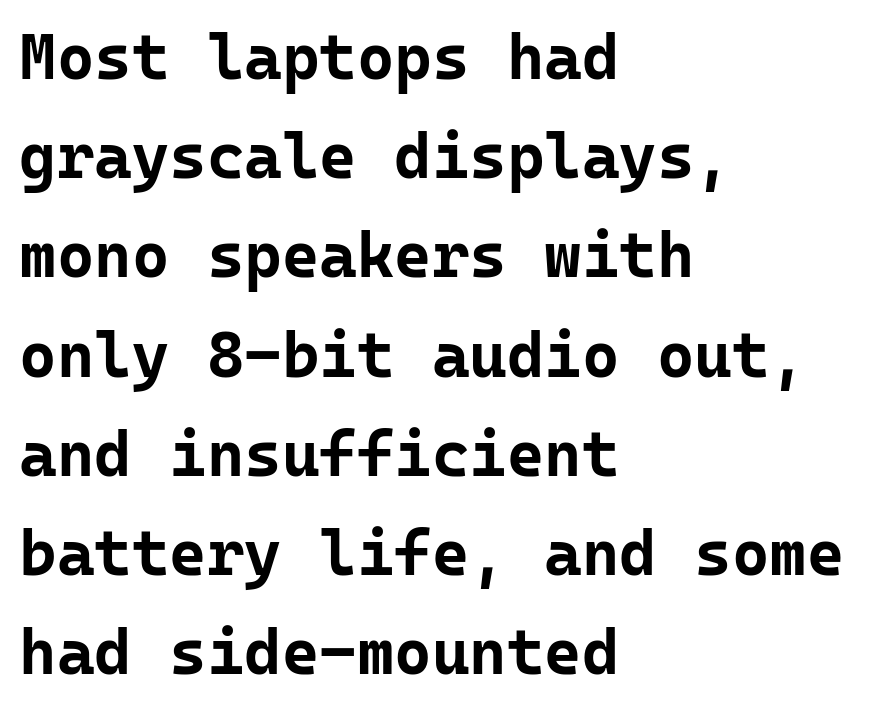
The image shows 64 px bold sans-serif type, upright, monospaced; set left-aligned, normal line spacing (1.55x), normal letter spacing, not underlined; low stroke contrast and a medium x-height.
